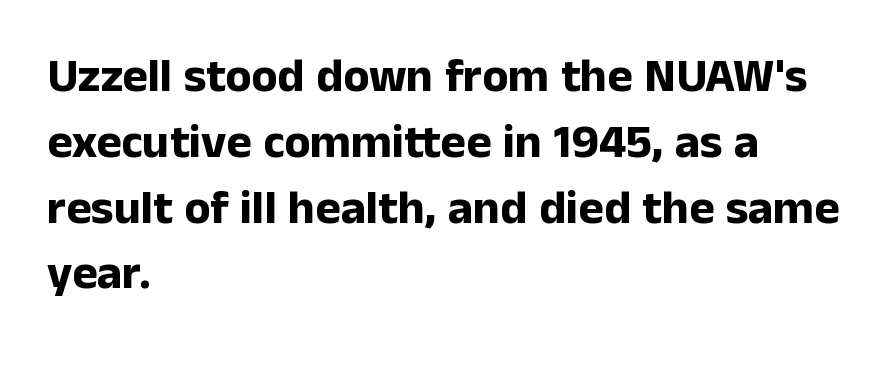
The image shows 48 px bold sans-serif type, upright; set left-aligned, normal line spacing (1.37x), normal letter spacing, not underlined; low stroke contrast and a medium x-height.
